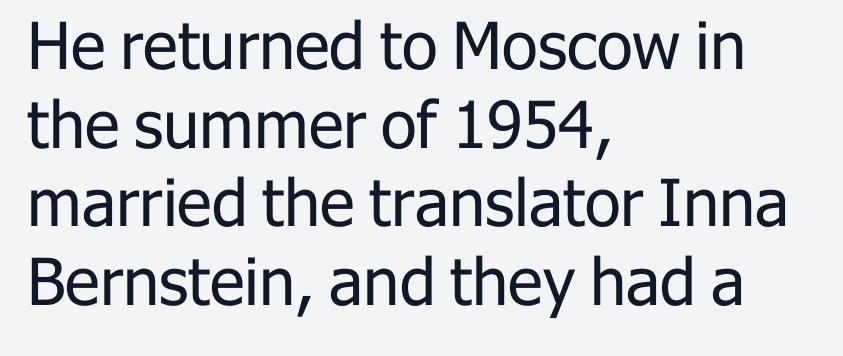
The image shows 65 px regular-weight sans-serif type, upright; set left-aligned, line spacing 1.21x, normal letter spacing, not underlined; low stroke contrast and a medium x-height.
